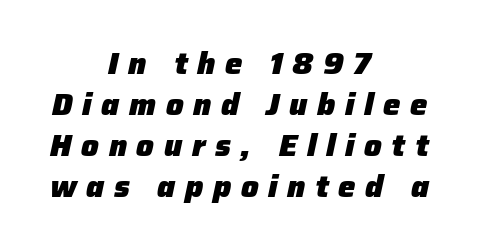
{"italic": "yes", "lean": "right", "slant_degrees": 12, "bold": "yes", "weight": "heavy", "width": "normal", "stroke_contrast": "low", "x_height": "medium", "monospaced": "no", "underline": "no", "align": "center", "line_spacing": "normal", "line_spacing_ratio": 1.32, "letter_spacing": "wide", "letter_spacing_em": 0.31, "glyph_px": 31}
